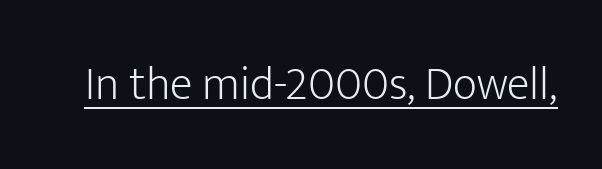
The image shows 47 px light sans-serif type, upright; set normal letter spacing, underlined; low stroke contrast and a medium x-height.
